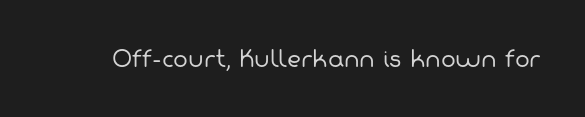
{"bold": "no", "underline": "no", "letter_spacing": "normal", "letter_spacing_em": 0.0, "glyph_px": 22}
